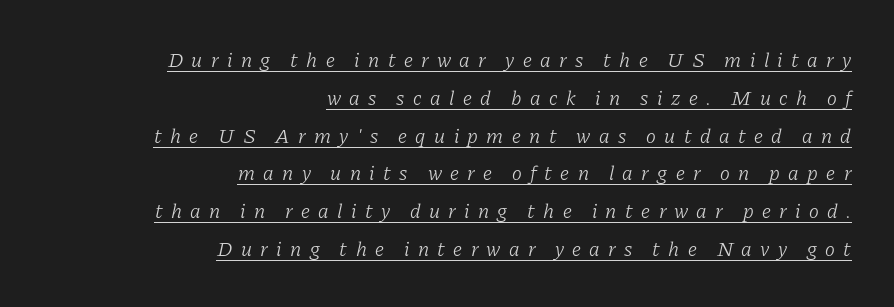
{"italic": "yes", "lean": "right", "slant_degrees": 11, "bold": "no", "underline": "yes", "align": "right", "line_spacing_ratio": 1.8, "letter_spacing": "wide", "letter_spacing_em": 0.4, "glyph_px": 21}
